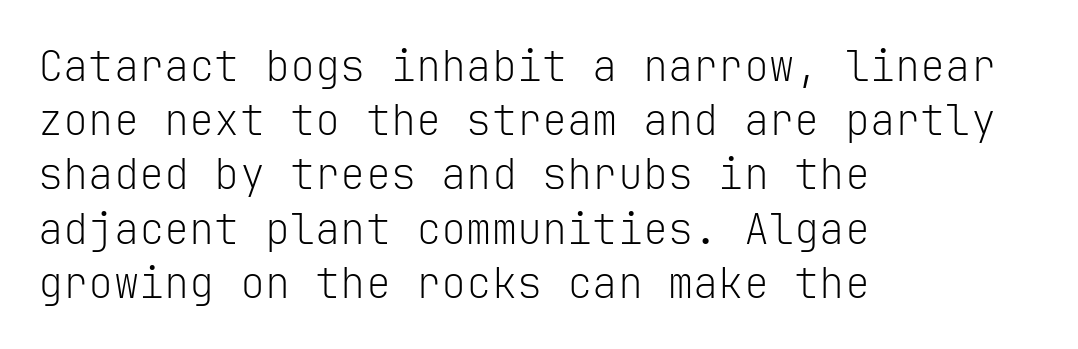
The image shows 42 px light sans-serif type, upright, monospaced; set left-aligned, normal line spacing (1.29x), normal letter spacing, not underlined; low stroke contrast and a medium x-height.
